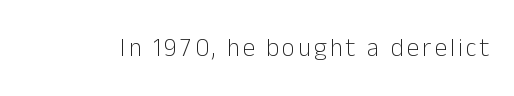
The type sits square on the baseline with zero lean. The strip under each line holds only bare page. Stroke thickness stays within the range of a standard reading face or lighter.
